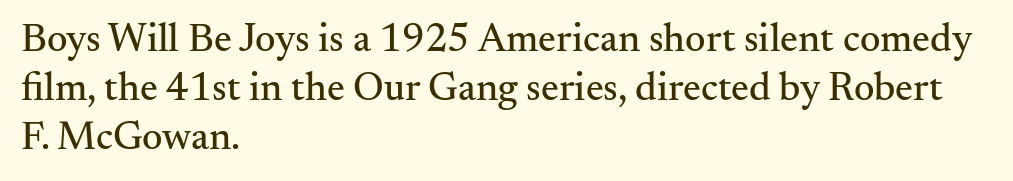
Q: Is the text italic (slanted)? A: No, it is upright.
Q: Is the typeface a serif or a sans-serif typeface? A: Serif.
Q: Is the text underlined? A: No.
Q: How is the paragraph aligned? A: Left-aligned.
Q: Is the spacing between letters normal or unusually wide? A: Normal.
Q: Width (condensed, normal, or wide)? A: Normal.
Q: Stroke contrast? A: Medium.
Q: x-height? A: Small.
Q: Monospaced? A: No.
